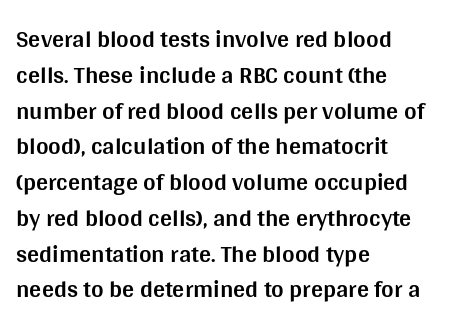
The image shows 24 px bold type, upright; set left-aligned, normal line spacing (1.49x), normal letter spacing, not underlined.
